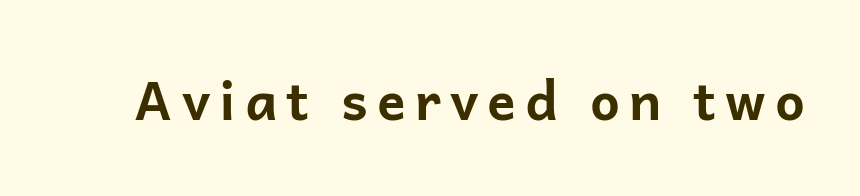
{"serif": "no", "italic": "no", "bold": "yes", "weight": "bold", "width": "normal", "stroke_contrast": "low", "x_height": "medium", "monospaced": "no", "underline": "no", "glyph_px": 53}
